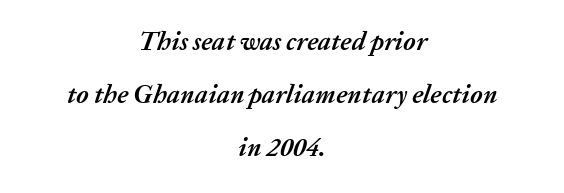
{"italic": "yes", "lean": "right", "slant_degrees": 20, "bold": "yes", "underline": "no", "align": "center", "line_spacing": "loose", "line_spacing_ratio": 2.03, "letter_spacing": "normal", "letter_spacing_em": 0.0, "glyph_px": 26}
